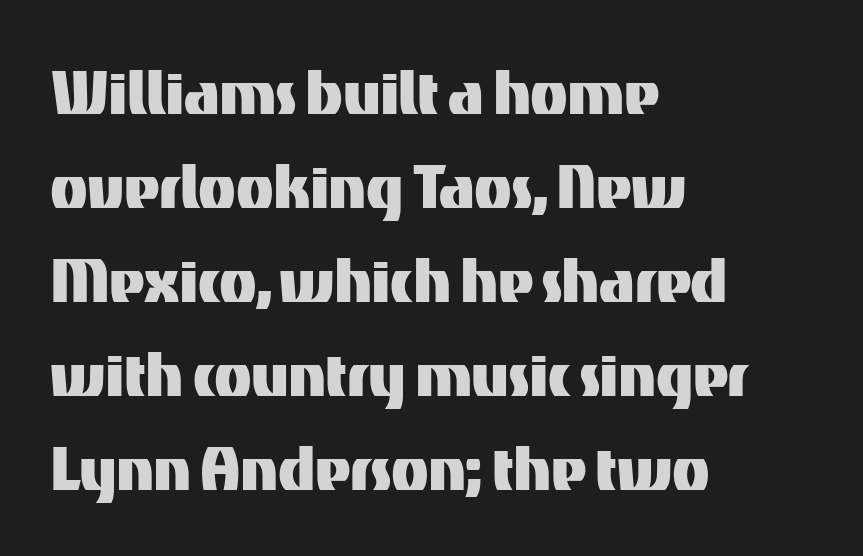
Q: Is the text italic (slanted)? A: No, it is upright.
Q: Is the typeface a serif or a sans-serif typeface? A: Sans-serif.
Q: Is the text underlined? A: No.
Q: How is the paragraph aligned? A: Left-aligned.
Q: Is the spacing between letters normal or unusually wide? A: Normal.
Q: Width (condensed, normal, or wide)? A: Normal.
Q: Stroke contrast? A: Medium.
Q: x-height? A: Medium.
Q: Monospaced? A: No.
